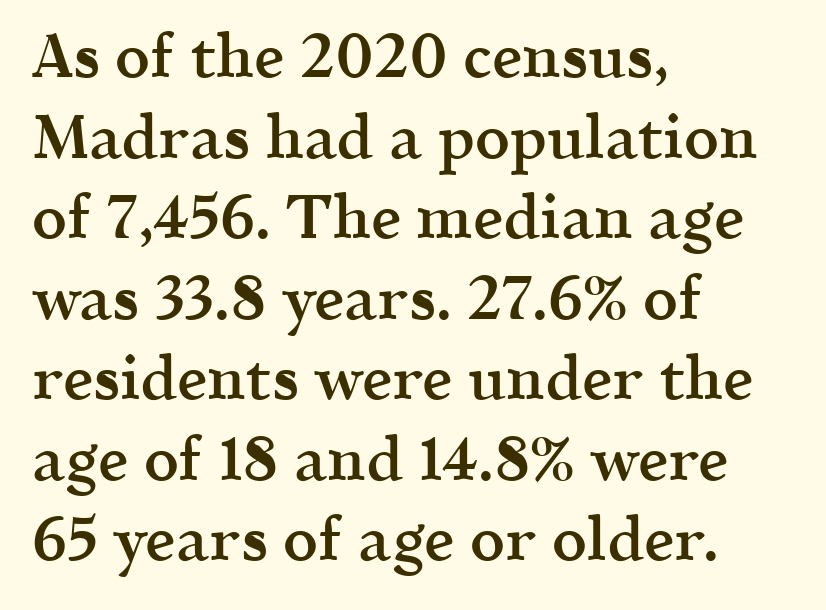
The image shows 61 px semibold serif type, upright; set left-aligned, normal line spacing (1.32x), normal letter spacing, not underlined; a medium x-height.
